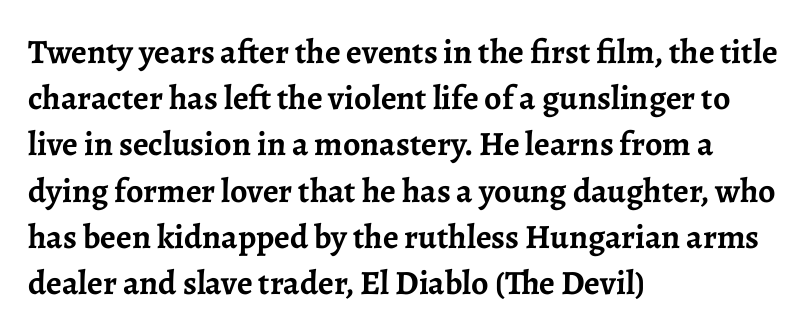
Q: Is the text bold? A: Yes.
Q: Is the text italic (slanted)? A: No, it is upright.
Q: Is the typeface a serif or a sans-serif typeface? A: Serif.
Q: Is the text underlined? A: No.
Q: How is the paragraph aligned? A: Left-aligned.
Q: Is the spacing between letters normal or unusually wide? A: Normal.
Q: Is the spacing between lines tight, normal or loose? A: Normal.
Q: Width (condensed, normal, or wide)? A: Normal.
Q: Stroke contrast? A: Low.
Q: x-height? A: Medium.
Q: Monospaced? A: No.
